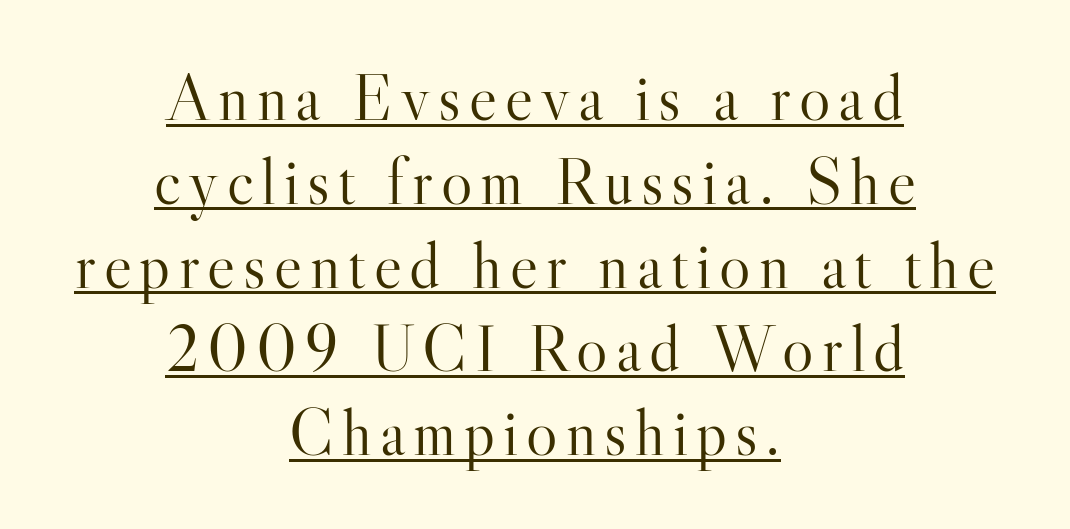
A student would call this center alignment; a typographer would say set centered. The letters look calm and open, with moderate or lighter stems. In terms of letterform style, serifs are clearly present. Each line of the rendering has a horizontal stroke beneath the glyphs.
